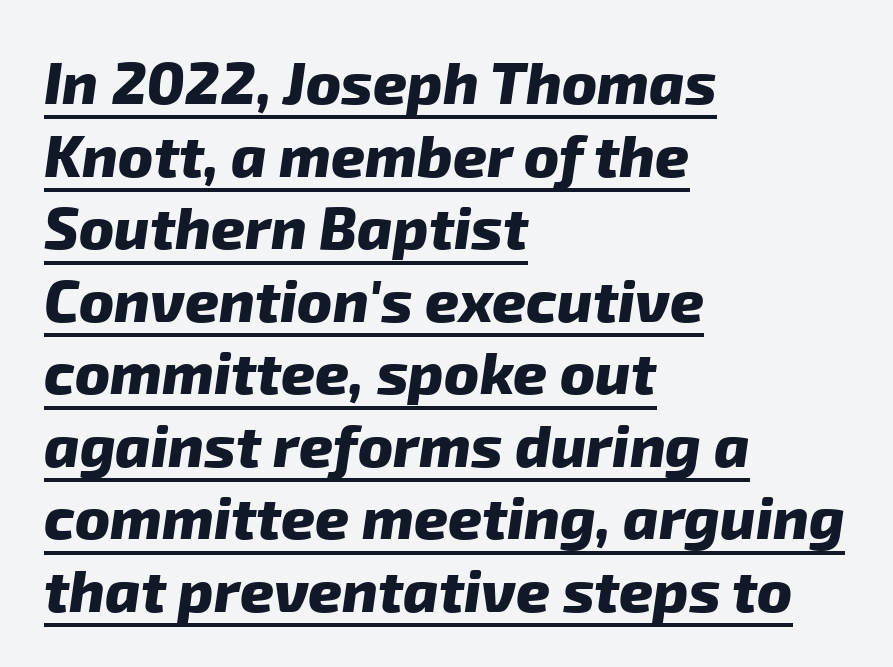
What decoration does the sample have? An underline. Students, note that the glyphs here touch the page at normal intervals. Is the block centered? No — it sits flush against the left margin. Are there feet on the stems? There aren't — it's a sans. Its strokes are broad and dark, the hallmark of bold type.
